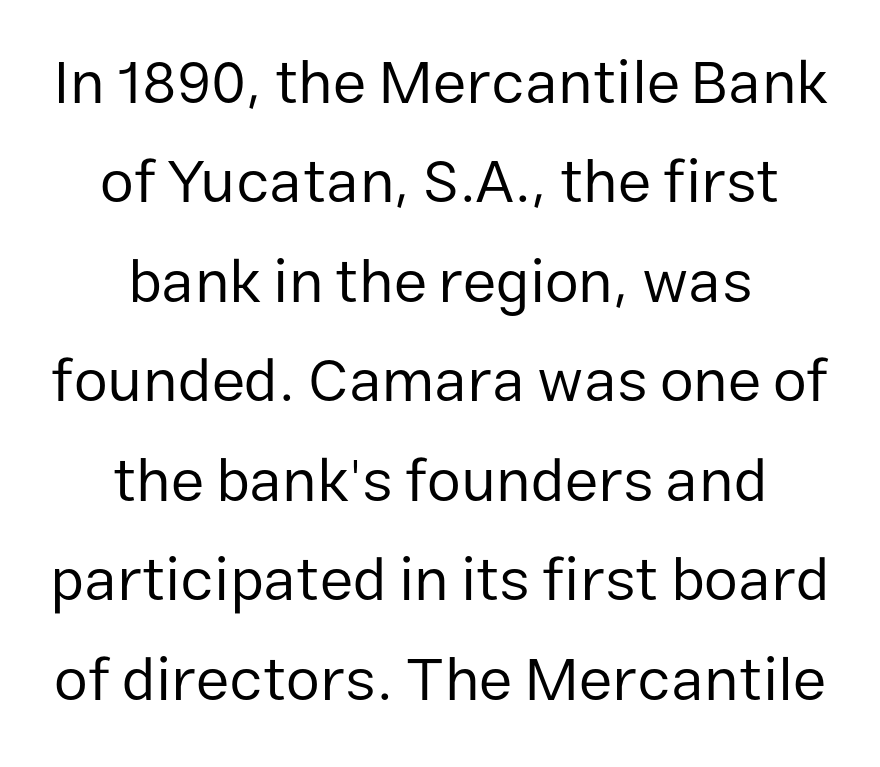
The image shows 61 px regular-weight sans-serif type, upright; set centered, normal line spacing (1.63x), normal letter spacing, not underlined; low stroke contrast and a medium x-height.
